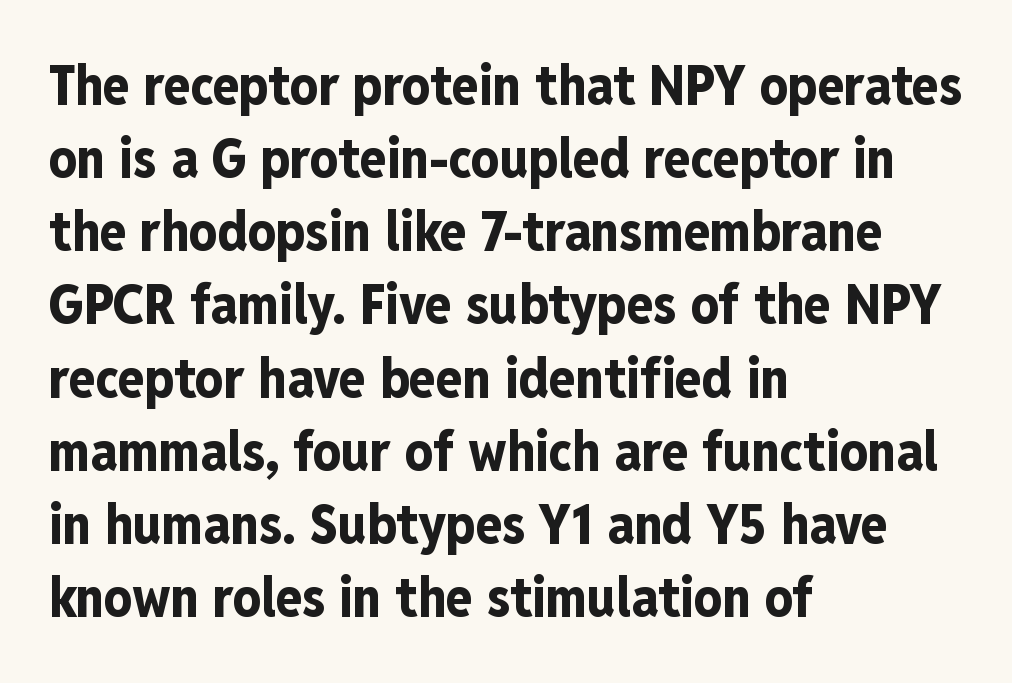
Q: Is the text bold? A: Yes.
Q: Is the text italic (slanted)? A: No, it is upright.
Q: Is the typeface a serif or a sans-serif typeface? A: Sans-serif.
Q: Is the text underlined? A: No.
Q: How is the paragraph aligned? A: Left-aligned.
Q: Is the spacing between letters normal or unusually wide? A: Normal.
Q: Is the spacing between lines tight, normal or loose? A: Normal.
Q: Width (condensed, normal, or wide)? A: Condensed.
Q: Stroke contrast? A: Low.
Q: x-height? A: Medium.
Q: Monospaced? A: No.
